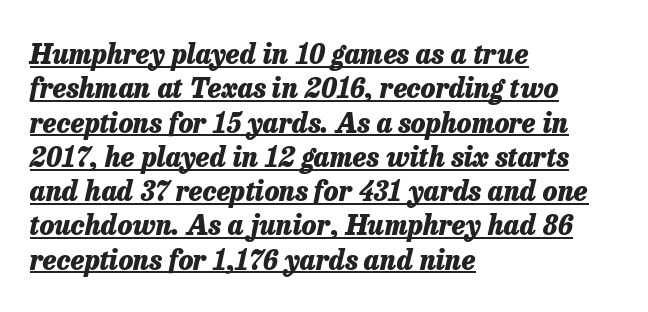
A student would call this left alignment; a typographer would say flush left, rag right. Heavy, bold letterforms. The type is set solid horizontally, with unmodified tracking. The face used here appears with an underline applied. Does the lettering tilt? It does — this is italic. Leading: standard.
